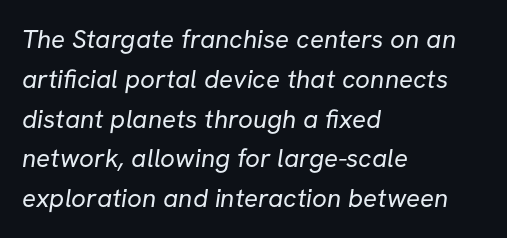
Words appear dense and cohesive because spacing is normal. One glance says typical: line gaps are just what's usual. The ragged edge is on the right, which tells us the setting is flush left. The area under the type is left untouched. Stem width sits at or under what a default text font uses.
